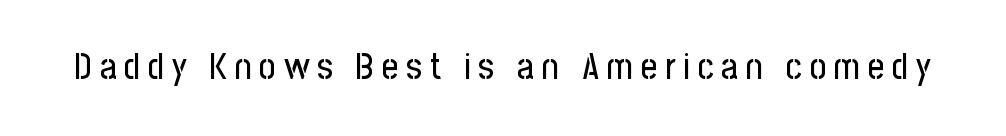
Q: Is the text italic (slanted)? A: No, it is upright.
Q: Is the typeface a serif or a sans-serif typeface? A: Sans-serif.
Q: Is the text underlined? A: No.
Q: Is the spacing between letters normal or unusually wide? A: Unusually wide.
Q: Width (condensed, normal, or wide)? A: Condensed.
Q: Stroke contrast? A: Low.
Q: x-height? A: Medium.
Q: Monospaced? A: No.
